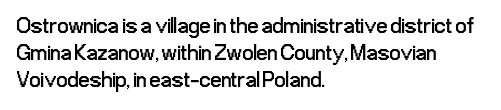
Q: Is the text bold? A: No.
Q: Is the text italic (slanted)? A: No, it is upright.
Q: Is the text underlined? A: No.
Q: How is the paragraph aligned? A: Left-aligned.
Q: Is the spacing between letters normal or unusually wide? A: Normal.
